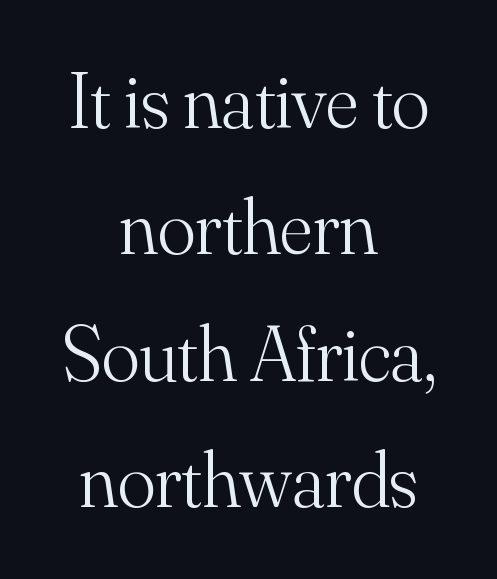
Q: Is the text bold? A: No.
Q: Is the text italic (slanted)? A: No, it is upright.
Q: Is the typeface a serif or a sans-serif typeface? A: Serif.
Q: Is the text underlined? A: No.
Q: How is the paragraph aligned? A: Centered.
Q: Is the spacing between letters normal or unusually wide? A: Normal.
Q: Is the spacing between lines tight, normal or loose? A: Normal.
Q: Width (condensed, normal, or wide)? A: Normal.
Q: Stroke contrast? A: Medium.
Q: x-height? A: Small.
Q: Monospaced? A: No.
